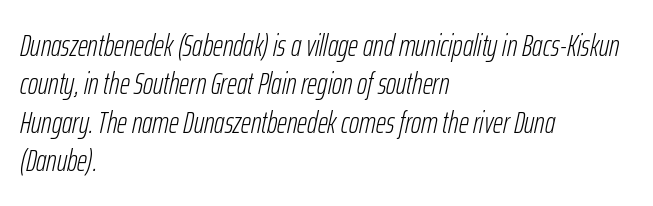
The image shows 31 px light, condensed type, italic (leaning right); set left-aligned, line spacing 1.24x, normal letter spacing, not underlined; low stroke contrast and a medium x-height.
